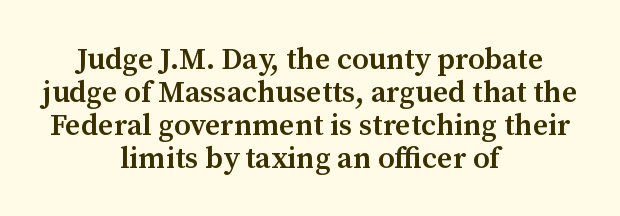
Glyph-to-glyph distance matches everyday printed text. Stems and bowls a touch heavier than normal — semibold. Each line is balanced around a shared central axis. The strip under each line holds only bare page. Letterform terminals end in serifs throughout the passage. Is there much room between lines? No — they nearly touch.
